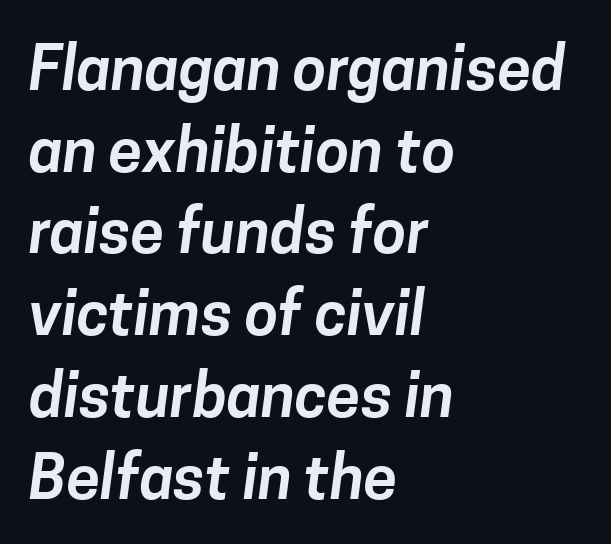
{"serif": "no", "width": "normal", "stroke_contrast": "low", "x_height": "medium", "monospaced": "no", "underline": "no", "align": "left", "line_spacing": "normal", "line_spacing_ratio": 1.34, "letter_spacing": "normal", "letter_spacing_em": 0.0, "glyph_px": 61}
